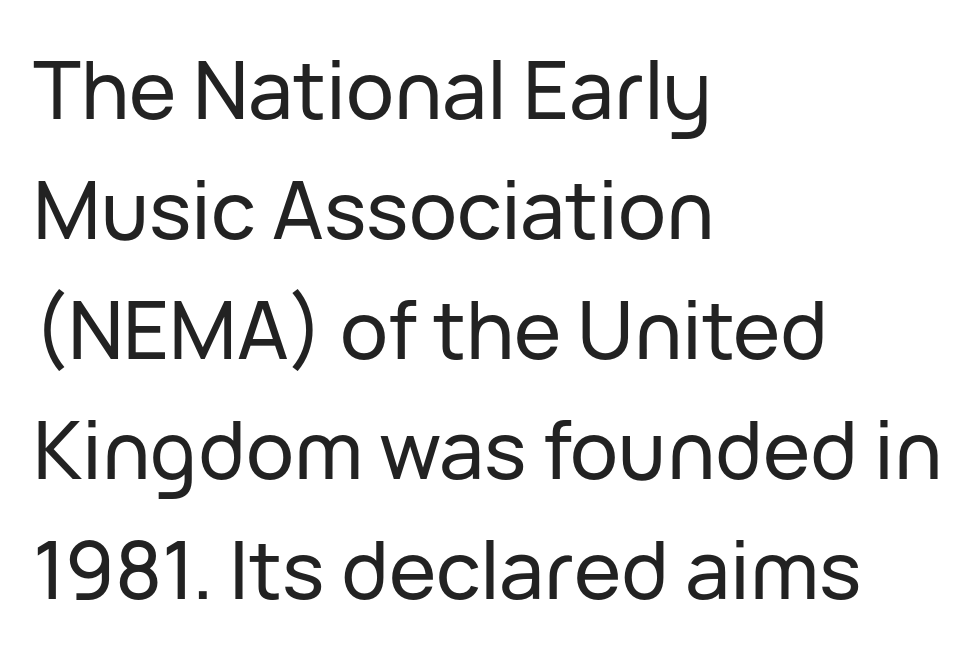
To sum up the face: it is a sans, with no serifs. Plain, unruled lines of type. The rows are spaced the way most documents space them. The letters stand straight up with perfectly vertical stems. A student would call this left alignment; a typographer would say flush left, rag right. Here the glyphs are tracked normally, forming tight word shapes.
